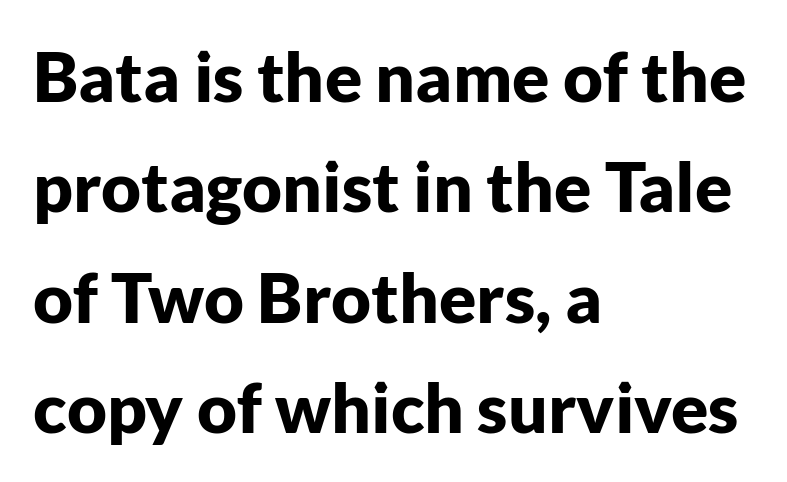
The image shows 69 px bold sans-serif type, upright; set left-aligned, normal line spacing (1.6x), normal letter spacing, not underlined; low stroke contrast and a medium x-height.
